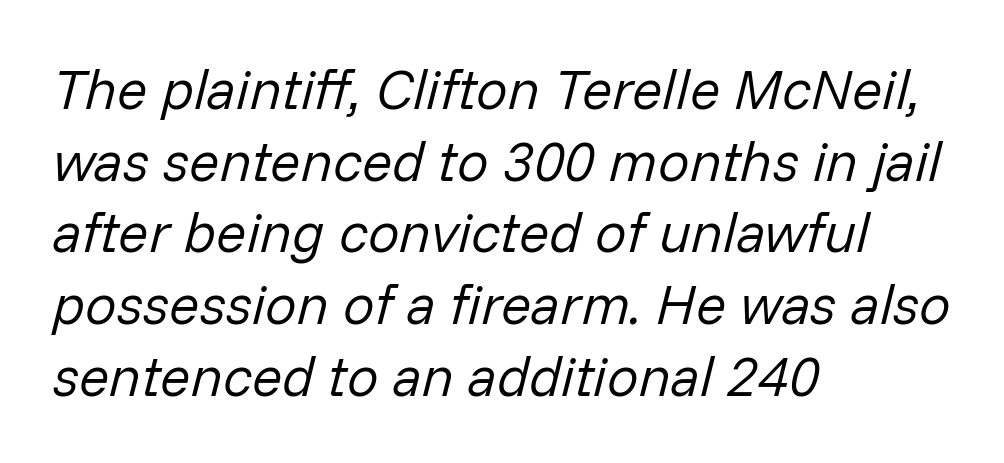
The image shows 56 px regular-weight type, italic (leaning right); set left-aligned, normal line spacing (1.28x), normal letter spacing, not underlined; low stroke contrast and a medium x-height.
